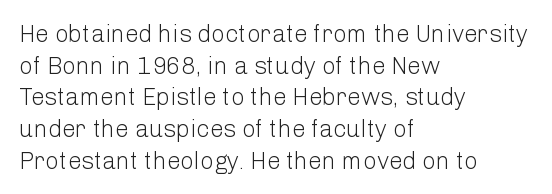
{"italic": "no", "bold": "no", "underline": "no", "align": "left", "line_spacing": "normal", "line_spacing_ratio": 1.32, "letter_spacing": "normal", "letter_spacing_em": 0.0, "glyph_px": 24}
